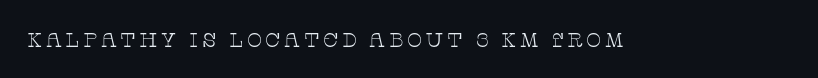
Q: Is the text bold? A: No.
Q: Is the text italic (slanted)? A: No, it is upright.
Q: Is the text underlined? A: No.
